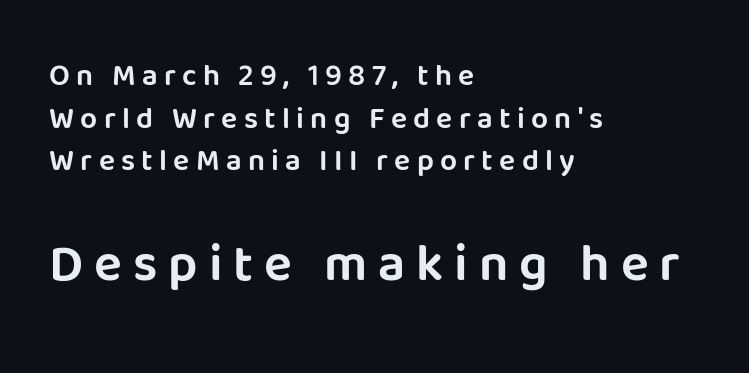
Q: Is the text italic (slanted)? A: No, it is upright.
Q: Is the typeface a serif or a sans-serif typeface? A: Sans-serif.
Q: Is the text underlined? A: No.
Q: How is the paragraph aligned? A: Left-aligned.
Q: Is the spacing between letters normal or unusually wide? A: Unusually wide.
Q: Is the spacing between lines tight, normal or loose? A: Normal.
Q: Which block of text is set in a larger size, the first (top) or the second (bottom)? A: The second (bottom) one.
Q: Width (condensed, normal, or wide)? A: Normal.
Q: Stroke contrast? A: Low.
Q: x-height? A: Large.
Q: Monospaced? A: No.
